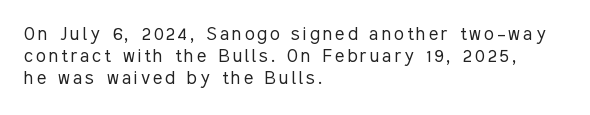
The rag falls on the right side of this text block. This rendering features lettering with no underline. Weight: regular or lighter. Leading: reduced.
